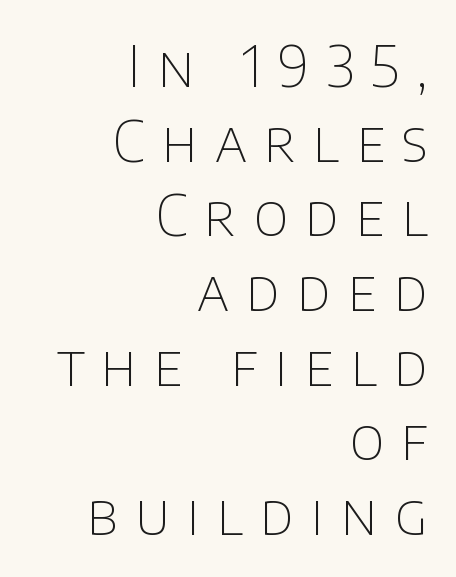
{"serif": "no", "italic": "no", "bold": "no", "weight": "thin", "width": "normal", "stroke_contrast": "low", "x_height": "large", "monospaced": "no", "underline": "no", "align": "right", "line_spacing": "normal", "line_spacing_ratio": 1.31, "letter_spacing": "wide", "letter_spacing_em": 0.3, "glyph_px": 57}
